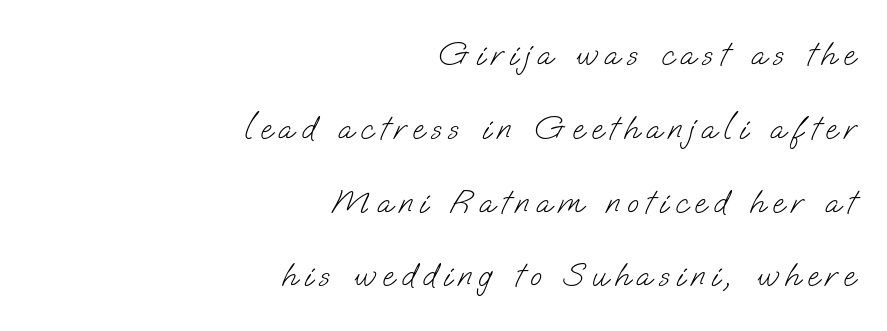
{"serif": "no", "bold": "no", "weight": "light", "width": "normal", "stroke_contrast": "low", "x_height": "small", "monospaced": "no", "underline": "no", "align": "right", "line_spacing": "loose", "line_spacing_ratio": 2.17, "letter_spacing": "wide", "letter_spacing_em": 0.2, "glyph_px": 34}
